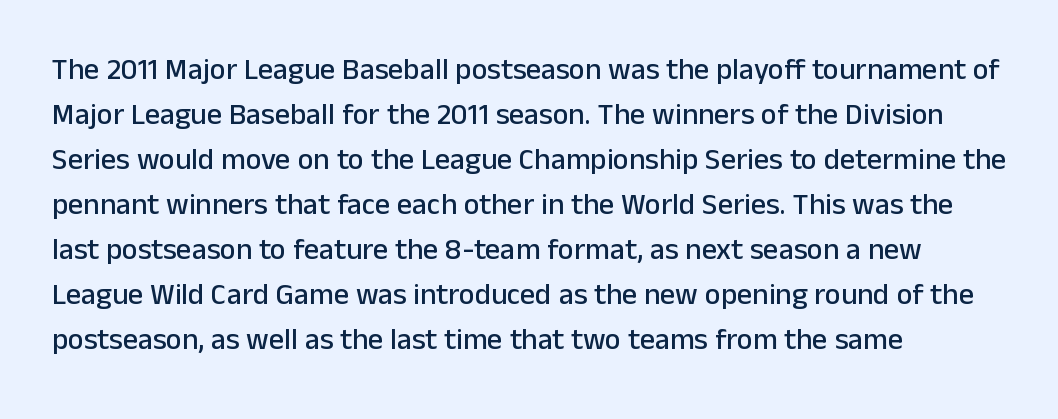
The image shows 30 px sans-serif type, upright; set left-aligned, normal line spacing (1.5x), normal letter spacing, not underlined; low stroke contrast and a medium x-height.
